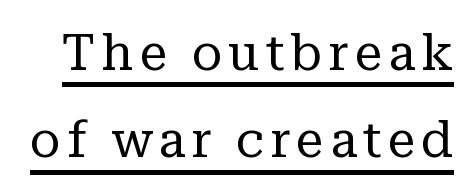
{"serif": "yes", "italic": "no", "bold": "no", "weight": "regular", "width": "normal", "stroke_contrast": "low", "x_height": "medium", "monospaced": "no", "underline": "yes", "line_spacing_ratio": 1.75, "glyph_px": 50}
